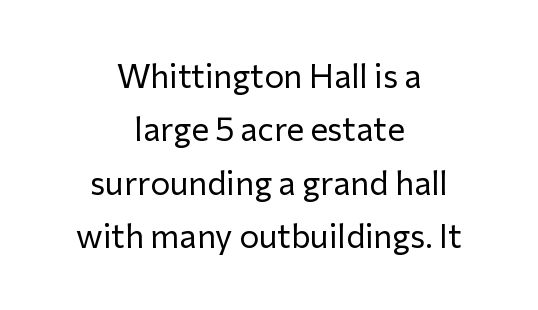
Stems and bowls with no extra thickness — not bold. You could call the tracking neutral — neither tight nor loose. Tall strokes in this sample are plumb rather than angled. Both edges are ragged and mirror each other, which tells us the setting is centered. A sans-serif font was chosen for this passage. Students, observe: this is what conventionally led text looks like.
